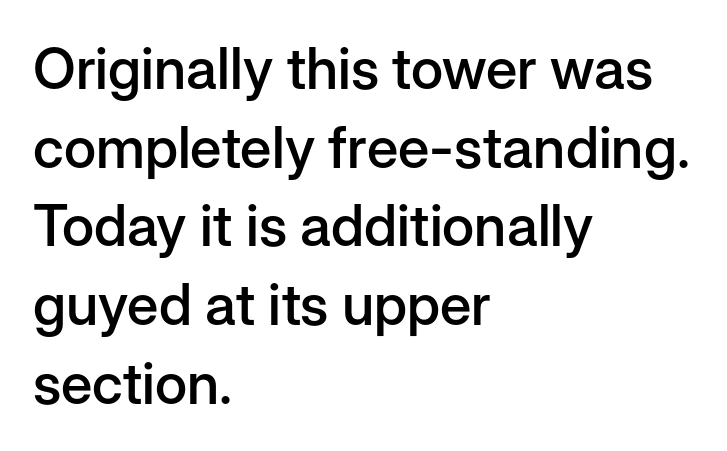
Between one letter and the next there's only the usual sliver of space. The letters carry no serifs — their stems end cleanly without finishing strokes. Proportional: the letters do not fall into vertical columns. Its strokes are somewhat broadened, the hallmark of semibold type.
